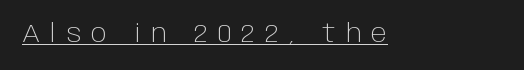
The image shows 25 px text type, upright; set unusually wide letter spacing (+0.41 em), underlined.
